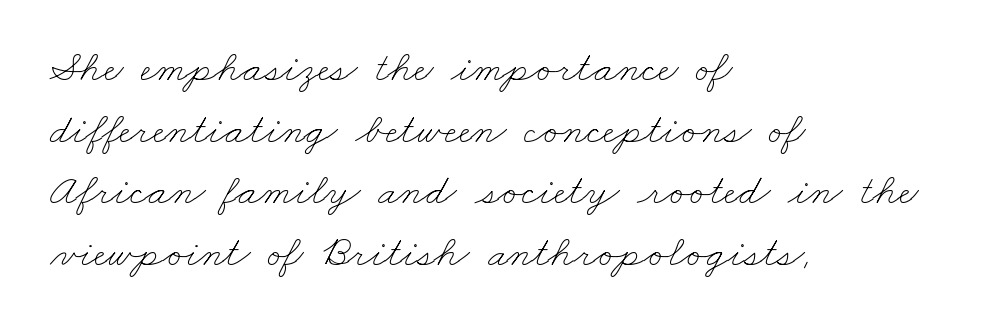
The image shows 44 px thin, wide type; set left-aligned, normal line spacing (1.4x), normal letter spacing, not underlined; low stroke contrast and a small x-height.
